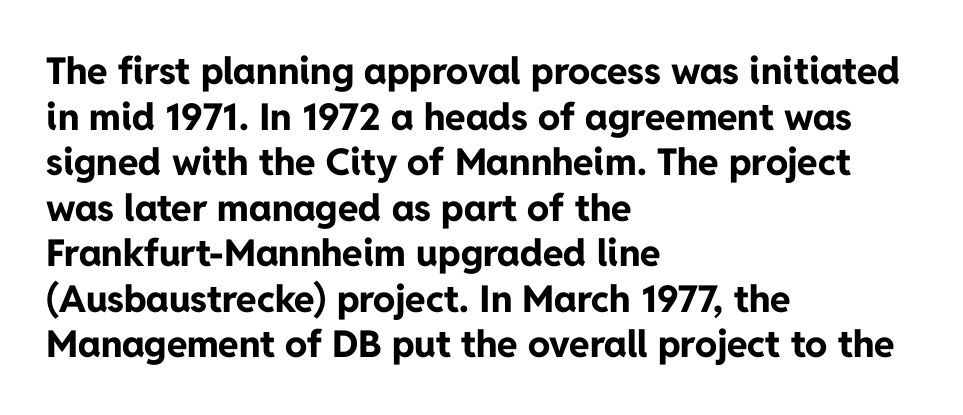
Quick note: underline off. Students, this is bold: see how much ink each stroke carries. These lines are rendered in a variable-pitch font. The letters stand straight up with perfectly vertical stems. This rendering employs a face without finishing strokes, i.e., a sans-serif.
